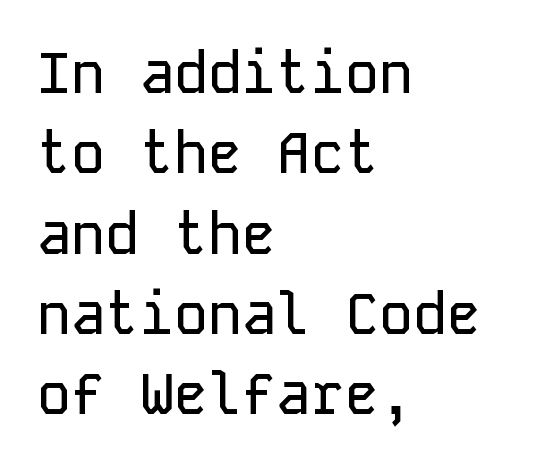
A roman cut, with each character standing at attention. The passage is arranged the way most books set body copy — flush left. Is there much room between lines? A standard amount, neither cramped nor airy. Look at the tracking — it's just the regular setting, nothing added.
